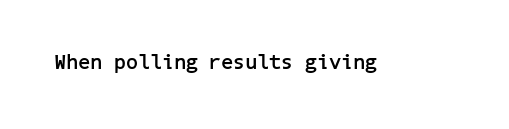
The letterforms sit shoulder to shoulder at normal distance. These lines were composed using upright roman letters. Check the space under the baseline: it is left empty. The sample has been set heavy, in full bold.
